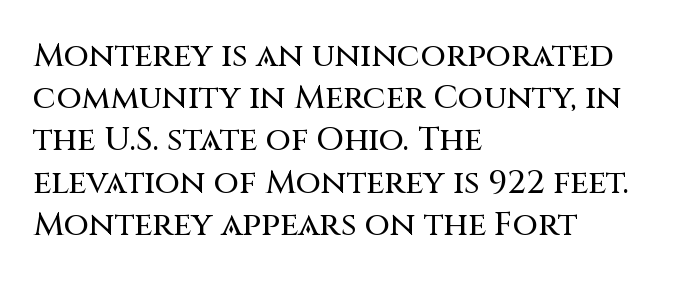
The image shows 33 px sans-serif type, upright; set left-aligned, normal line spacing (1.28x), normal letter spacing, not underlined; medium stroke contrast and a large x-height.
